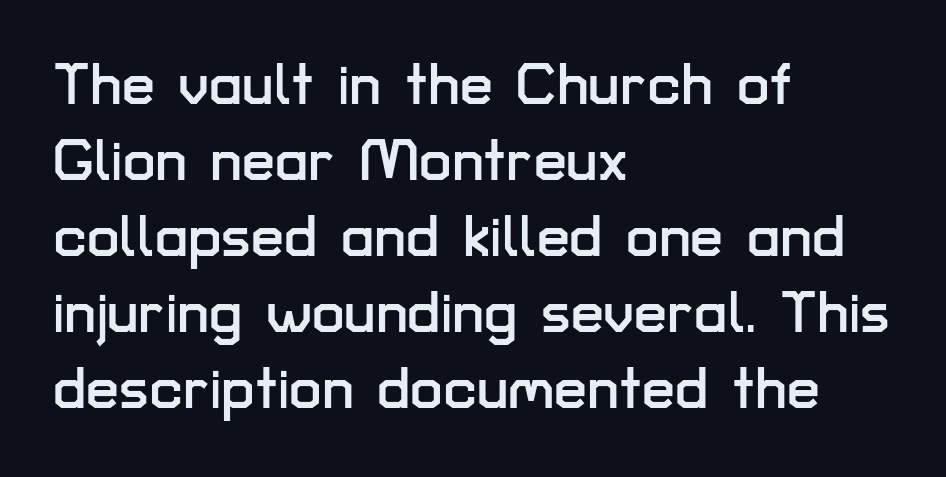
{"serif": "no", "italic": "no", "width": "normal", "stroke_contrast": "low", "x_height": "medium", "monospaced": "no", "underline": "no", "align": "left", "line_spacing": "normal", "line_spacing_ratio": 1.29, "letter_spacing": "normal", "letter_spacing_em": 0.0, "glyph_px": 59}
